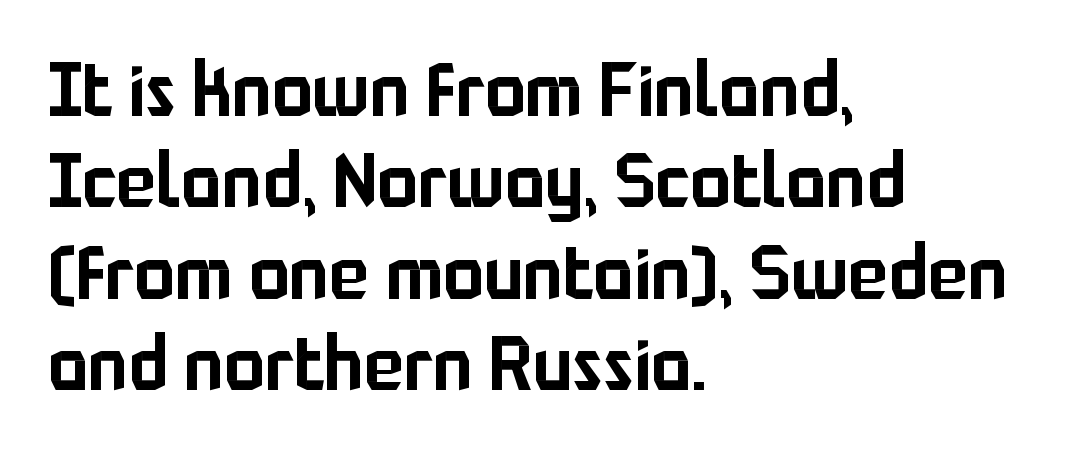
{"serif": "no", "italic": "no", "width": "normal", "stroke_contrast": "low", "x_height": "medium", "monospaced": "no", "underline": "no", "align": "left", "line_spacing_ratio": 1.22, "letter_spacing": "normal", "letter_spacing_em": 0.0, "glyph_px": 75}
